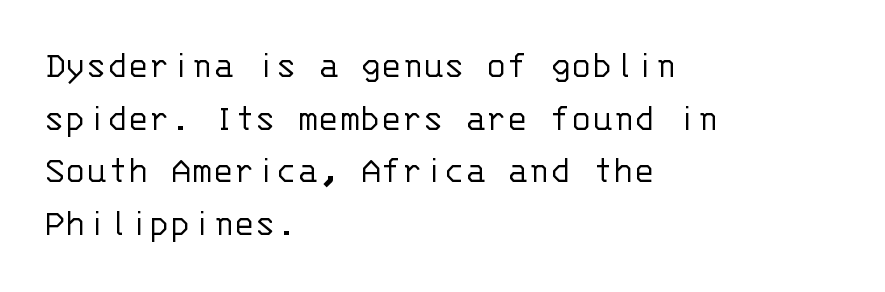
{"serif": "no", "italic": "no", "bold": "no", "weight": "light", "width": "normal", "stroke_contrast": "low", "x_height": "large", "monospaced": "yes", "underline": "no", "align": "left", "line_spacing": "normal", "line_spacing_ratio": 1.35, "letter_spacing": "normal", "letter_spacing_em": 0.0, "glyph_px": 39}
